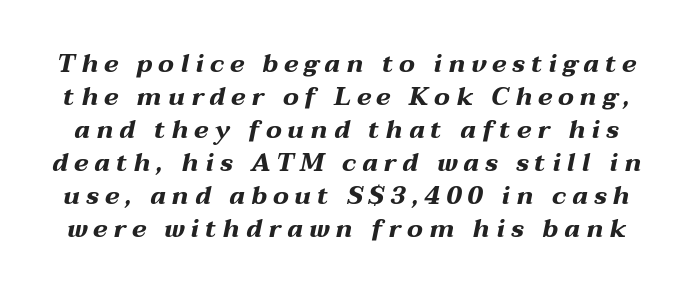
The image shows 25 px bold type, italic (leaning right); set normal line spacing (1.32x), unusually wide letter spacing (+0.24 em), not underlined.
